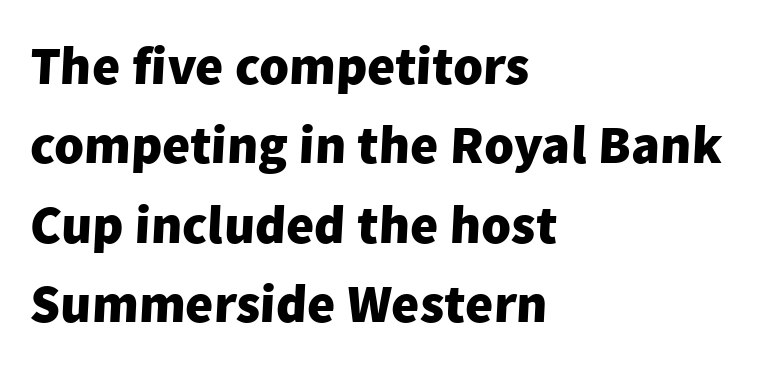
The image shows 54 px heavy sans-serif type; set left-aligned, normal line spacing (1.47x), normal letter spacing, not underlined; low stroke contrast and a medium x-height.
